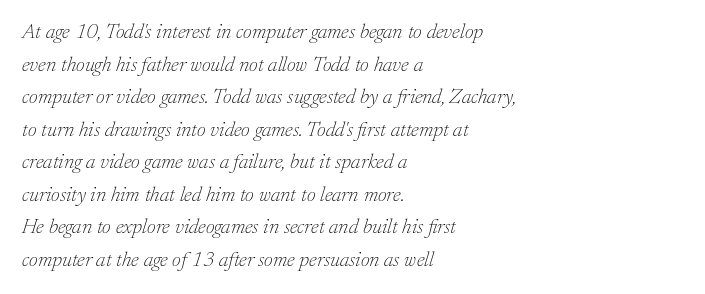
{"italic": "yes", "lean": "right", "slant_degrees": 17, "bold": "no", "underline": "no", "align": "left", "line_spacing": "normal", "line_spacing_ratio": 1.55, "letter_spacing": "normal", "letter_spacing_em": 0.0, "glyph_px": 21}
